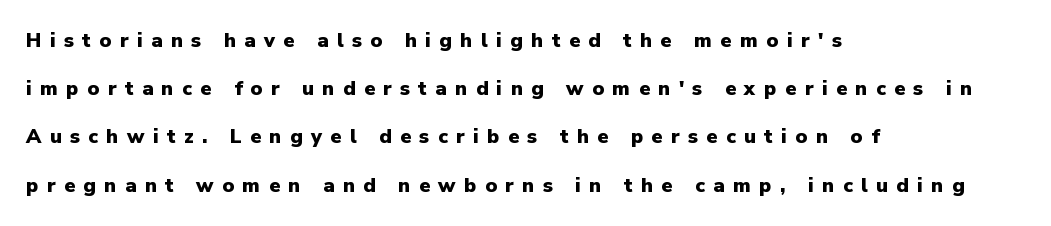
Notice how the passage keeps a crisp vertical edge on the left only. How are the letters spaced? Widely, with obvious added tracking. A typesetter would call this leading open, well beyond the default. In terms of posture, this sample is upright. What weight is shown? A full bold with thick strokes. Underlining? Definitely not there.
